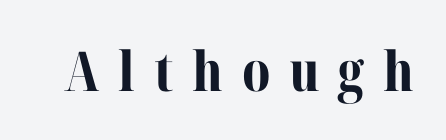
The image shows 55 px bold serif type, upright; set unusually wide letter spacing (+0.34 em), not underlined; medium stroke contrast and a medium x-height.
